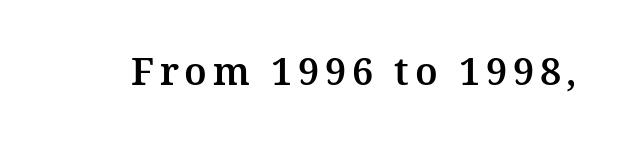
Proportional: the letters do not fall into vertical columns. Observe the serifs anchoring each vertical stroke in this sample. Quick note: underline off. Ordinary non-slanted type is in use.
